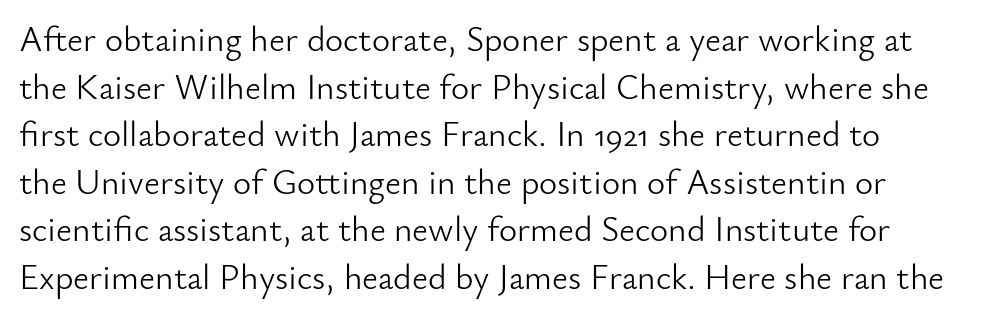
{"serif": "no", "italic": "no", "bold": "no", "weight": "light", "width": "normal", "stroke_contrast": "low", "x_height": "small", "monospaced": "no", "underline": "no", "align": "left", "line_spacing": "normal", "line_spacing_ratio": 1.36, "letter_spacing": "normal", "letter_spacing_em": 0.0, "glyph_px": 35}
